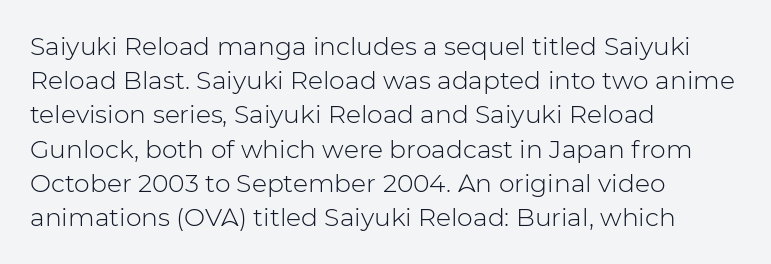
Q: Is the text bold? A: No.
Q: Is the text italic (slanted)? A: No, it is upright.
Q: Is the text underlined? A: No.
Q: How is the paragraph aligned? A: Left-aligned.
Q: Is the spacing between letters normal or unusually wide? A: Normal.
Q: Is the spacing between lines tight, normal or loose? A: Normal.
